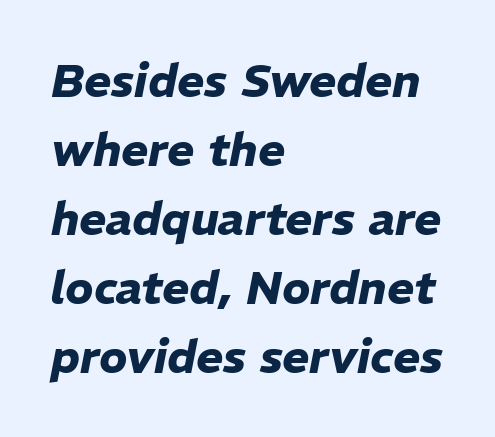
{"italic": "yes", "lean": "right", "slant_degrees": 11, "bold": "yes", "weight": "heavy", "width": "normal", "stroke_contrast": "low", "x_height": "medium", "monospaced": "no", "underline": "no", "align": "left", "line_spacing": "normal", "line_spacing_ratio": 1.5, "letter_spacing": "normal", "letter_spacing_em": 0.0, "glyph_px": 46}
